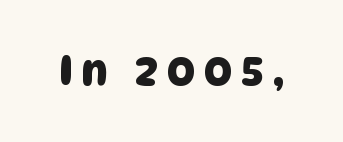
{"serif": "no", "width": "normal", "stroke_contrast": "low", "x_height": "large", "monospaced": "no", "underline": "no", "letter_spacing": "wide", "letter_spacing_em": 0.23, "glyph_px": 41}
